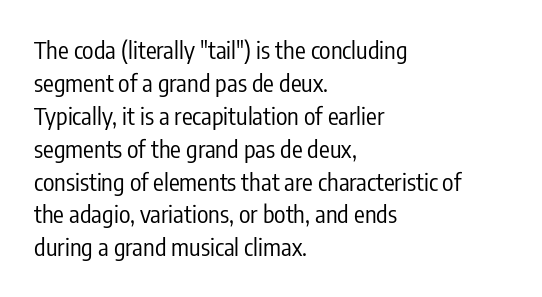
These lines stack with their left ends in a neat column. Letters rest on an invisible, unmarked baseline. The lines sit at an ordinary, default distance from one another. The type sits square on the baseline with zero lean. No letter is thick-stroked: the sample isn't bold. Default kerning and tracking; the words read as compact shapes.
